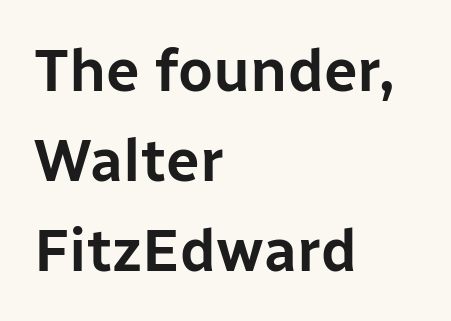
{"serif": "no", "italic": "no", "width": "normal", "stroke_contrast": "low", "x_height": "medium", "monospaced": "no", "underline": "no", "align": "left", "line_spacing": "normal", "line_spacing_ratio": 1.5, "letter_spacing": "normal", "letter_spacing_em": 0.0, "glyph_px": 60}
